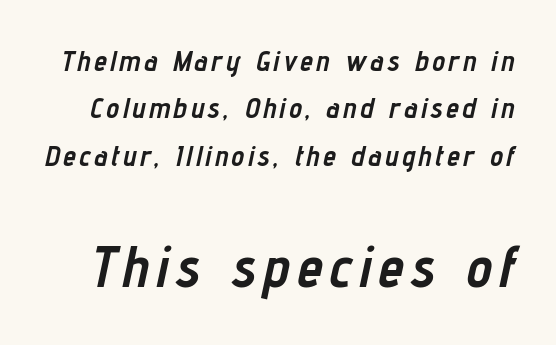
Summary of vertical rhythm: regular, with standard interline spacing. Bold? Absolutely — the strokes are thick and heavy. A bare baseline throughout the passage. Size contrast runs from small at the top to large at the bottom. Think of a printed novel: that variable character pitch is what you see here. Does the lettering tilt? It does — this is italic.
